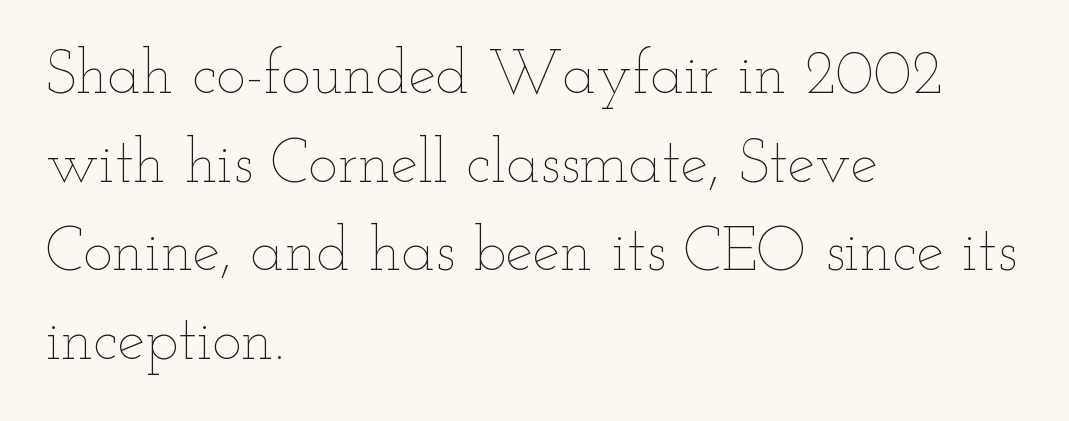
Q: Is the text bold? A: No.
Q: Is the text italic (slanted)? A: No, it is upright.
Q: Is the text underlined? A: No.
Q: How is the paragraph aligned? A: Left-aligned.
Q: Is the spacing between letters normal or unusually wide? A: Normal.
Q: Is the spacing between lines tight, normal or loose? A: Normal.
Q: Width (condensed, normal, or wide)? A: Wide.
Q: Stroke contrast? A: Low.
Q: x-height? A: Small.
Q: Monospaced? A: No.
